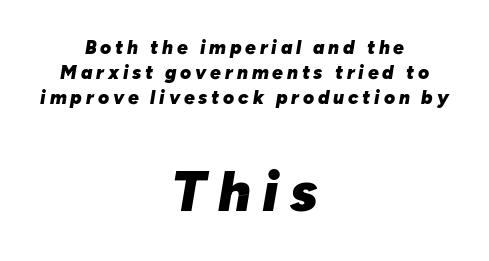
The image shows 57 px heavy type, italic (leaning right); set centered, normal line spacing (1.32x), unusually wide letter spacing (+0.2 em), not underlined; the second (bottom) block is 3.0x larger; low stroke contrast and a medium x-height.
